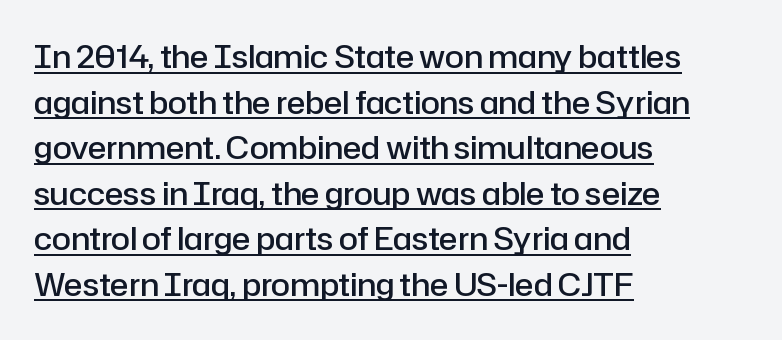
Like a heading marked for emphasis, these lines bear an underscore. Compared with an ordinary text face, these strokes are moderately heavier — a semibold. The lines are quadded left. Quick note: not italic, upright. Summary of vertical rhythm: regular, with standard interline spacing. The passage shown has conventional tracking throughout.
